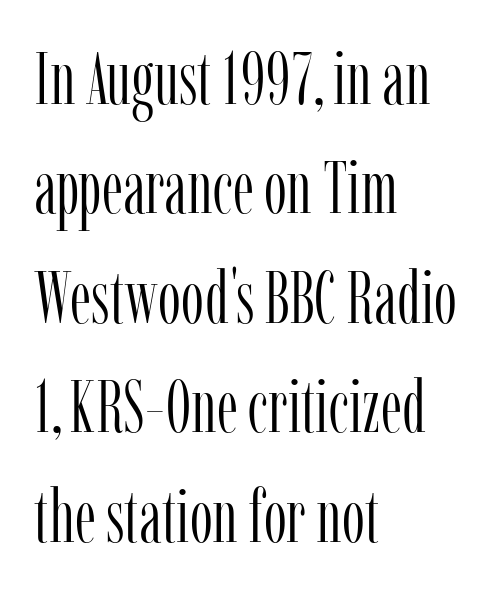
The image shows 73 px light, condensed serif type, upright; set left-aligned, normal line spacing (1.5x), normal letter spacing, not underlined; low stroke contrast and a medium x-height.
